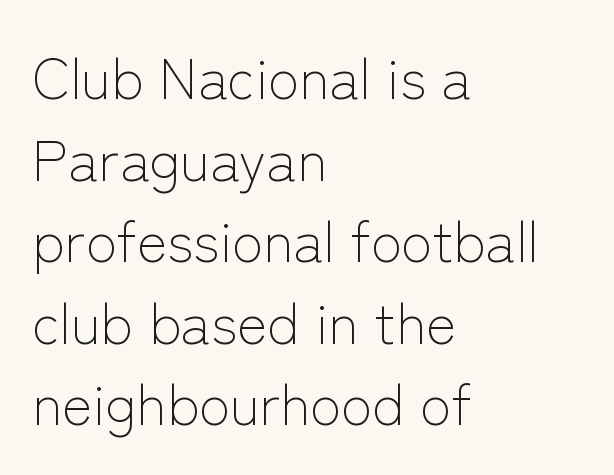
A typesetter would call this leading conventional body-copy spacing. Horizontally, the lines are justified to the leading edge only. The passage shown has conventional tracking throughout. Is this a fixed-width face? No — the glyphs have proportional, varying widths.
